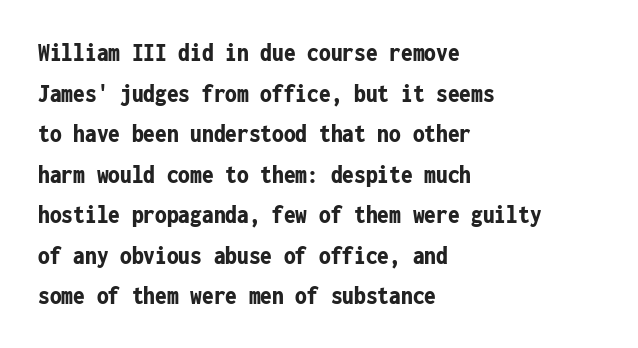
The image shows 26 px bold type, upright; set left-aligned, normal line spacing (1.56x), normal letter spacing, not underlined.
